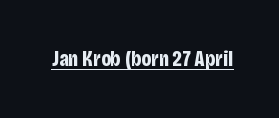
Q: Is the text bold? A: Yes.
Q: Is the text italic (slanted)? A: No, it is upright.
Q: Is the text underlined? A: Yes.
Q: Is the spacing between letters normal or unusually wide? A: Normal.
